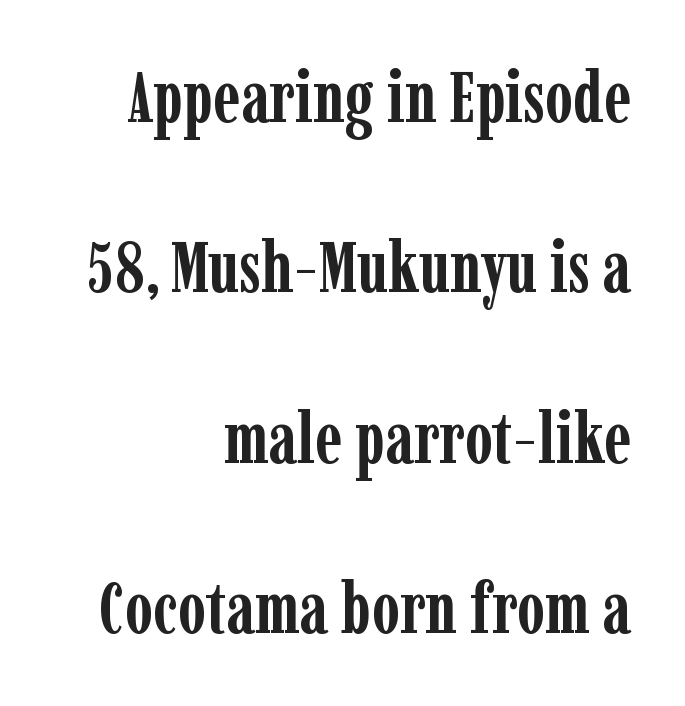
{"serif": "yes", "italic": "no", "bold": "yes", "weight": "semibold", "width": "condensed", "stroke_contrast": "low", "x_height": "medium", "monospaced": "no", "underline": "no", "align": "right", "line_spacing": "loose", "line_spacing_ratio": 2.4, "letter_spacing": "normal", "letter_spacing_em": 0.0, "glyph_px": 71}
